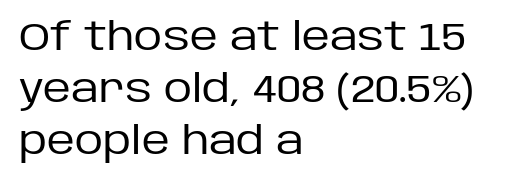
The image shows 39 px regular-weight sans-serif type, upright; set left-aligned, normal line spacing (1.33x), normal letter spacing, not underlined; low stroke contrast and a large x-height.
